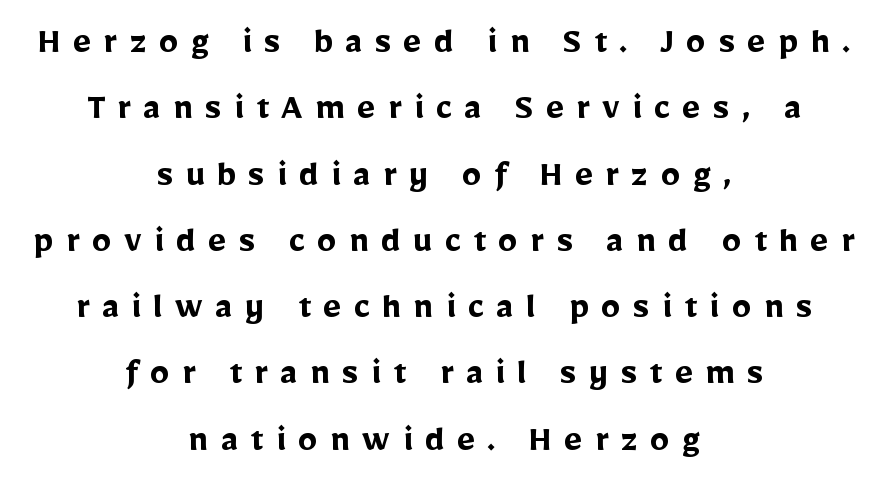
Casual observation: everything's sitting right in the middle. A dark, heavy texture on the line: the type is bold. This rendering employs a face without finishing strokes, i.e., a sans-serif. Letter spacing: wide.
